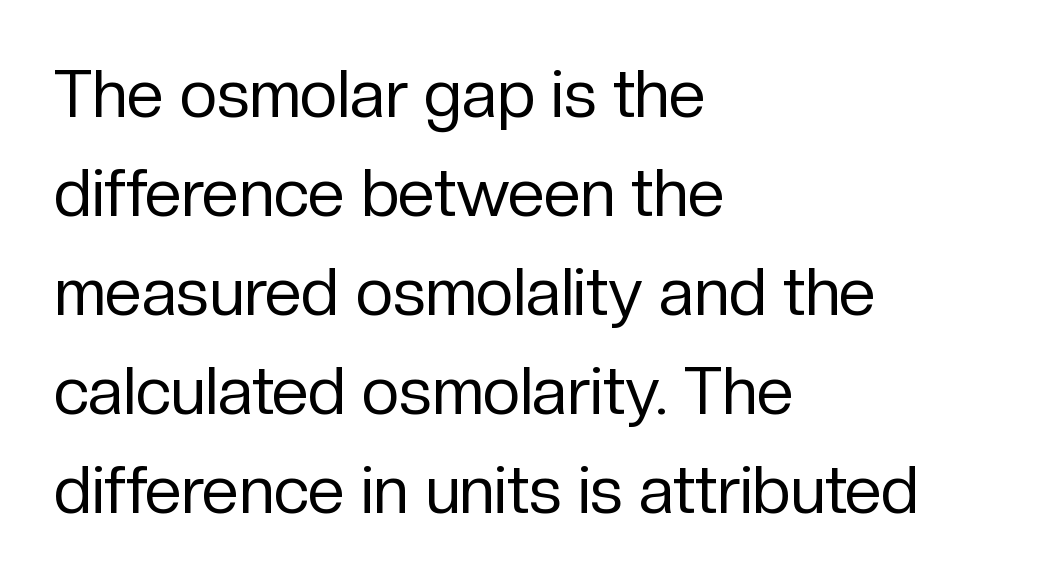
{"serif": "no", "italic": "no", "bold": "no", "weight": "regular", "width": "normal", "stroke_contrast": "low", "x_height": "medium", "monospaced": "no", "underline": "no", "align": "left", "line_spacing": "normal", "line_spacing_ratio": 1.5, "letter_spacing": "normal", "letter_spacing_em": 0.0, "glyph_px": 66}
